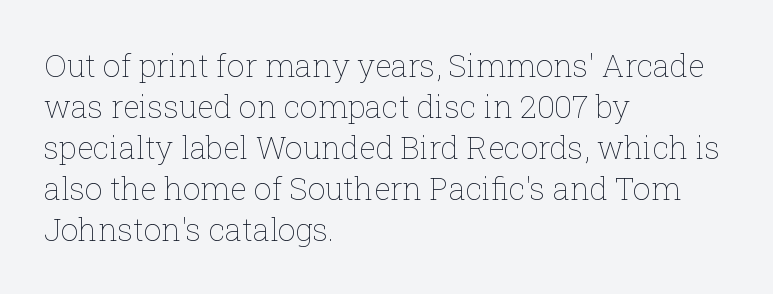
The image shows 31 px thin type, upright; set left-aligned, normal line spacing (1.32x), normal letter spacing, not underlined; low stroke contrast and a medium x-height.
